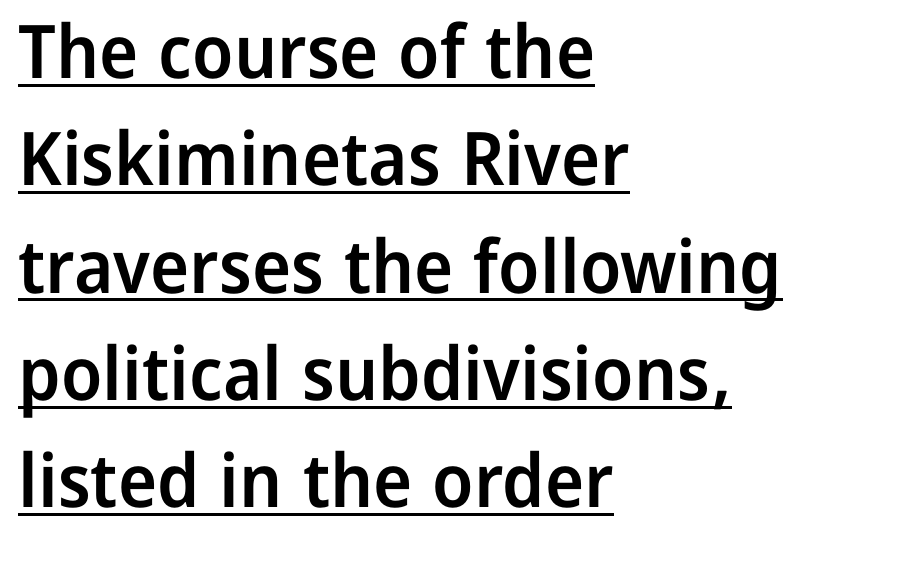
The setting favours the left margin, as ordinary paragraphs usually do. A sans-serif font was chosen for this passage. Whoever set this chose a conventional vertical rhythm. It's the straight-up-and-down kind of type.
